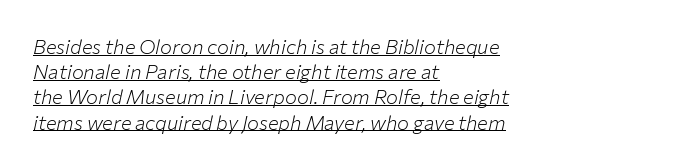
Q: Is the text bold? A: No.
Q: Is the text italic (slanted)? A: Yes, it leans right by about 12 degrees.
Q: Is the text underlined? A: Yes.
Q: How is the paragraph aligned? A: Left-aligned.
Q: Is the spacing between letters normal or unusually wide? A: Normal.
Q: Is the spacing between lines tight, normal or loose? A: Normal.
